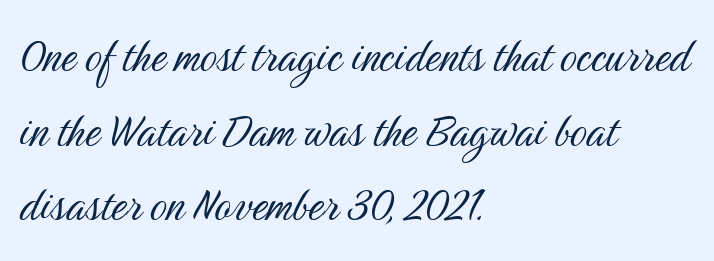
Anything drawn beneath the words? Only blank space. Nobody touched the tracking dial on this one. Grotesque or geometric, the face here clearly has no serifs.
